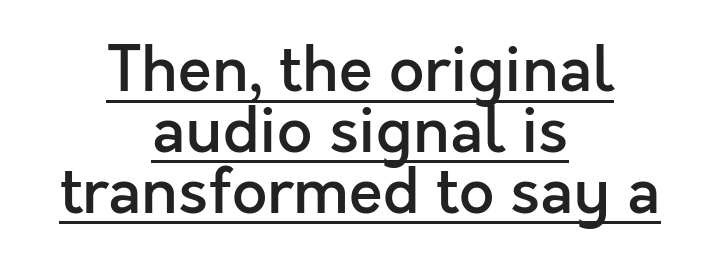
{"serif": "no", "italic": "no", "bold": "semi", "weight": "semibold", "width": "normal", "x_height": "medium", "monospaced": "no", "underline": "yes", "align": "center", "line_spacing": "tight", "line_spacing_ratio": 0.98, "letter_spacing": "normal", "letter_spacing_em": 0.0, "glyph_px": 62}
